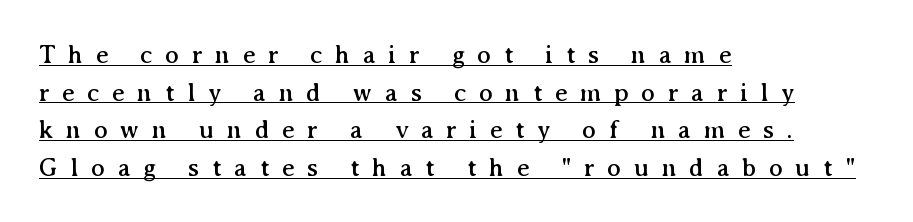
{"italic": "no", "underline": "yes", "align": "left", "line_spacing": "normal", "line_spacing_ratio": 1.45, "letter_spacing": "wide", "letter_spacing_em": 0.48, "glyph_px": 26}
